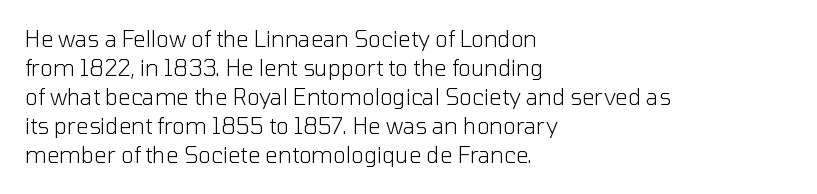
Q: Is the text bold? A: No.
Q: Is the text italic (slanted)? A: No, it is upright.
Q: Is the text underlined? A: No.
Q: How is the paragraph aligned? A: Left-aligned.
Q: Is the spacing between letters normal or unusually wide? A: Normal.
Q: Is the spacing between lines tight, normal or loose? A: Normal.
